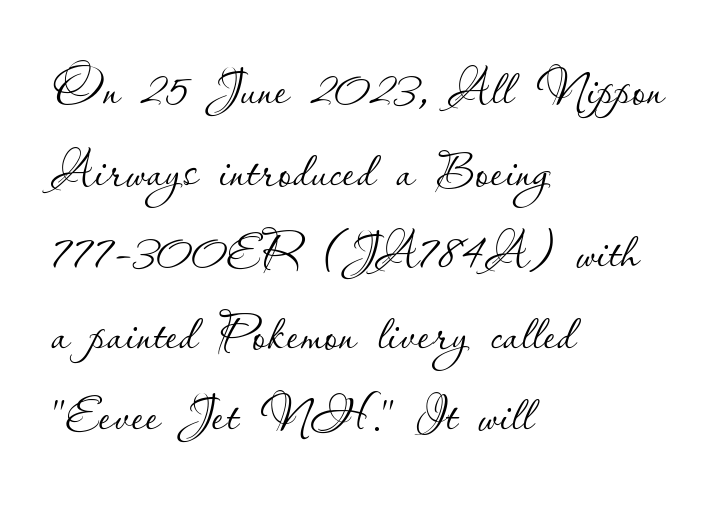
Q: Is the text bold? A: No.
Q: Is the text italic (slanted)? A: Yes.
Q: Is the text underlined? A: No.
Q: How is the paragraph aligned? A: Left-aligned.
Q: Is the spacing between letters normal or unusually wide? A: Normal.
Q: Width (condensed, normal, or wide)? A: Normal.
Q: Stroke contrast? A: Low.
Q: x-height? A: Small.
Q: Monospaced? A: No.
